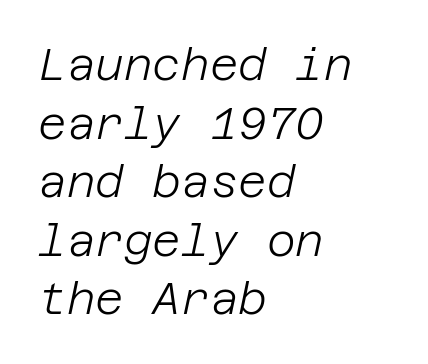
Q: Is the text bold? A: No.
Q: Is the text italic (slanted)? A: Yes, it leans right by about 12 degrees.
Q: Is the text underlined? A: No.
Q: How is the paragraph aligned? A: Left-aligned.
Q: Is the spacing between letters normal or unusually wide? A: Normal.
Q: Is the spacing between lines tight, normal or loose? A: Normal.
Q: Width (condensed, normal, or wide)? A: Normal.
Q: Stroke contrast? A: Low.
Q: x-height? A: Large.
